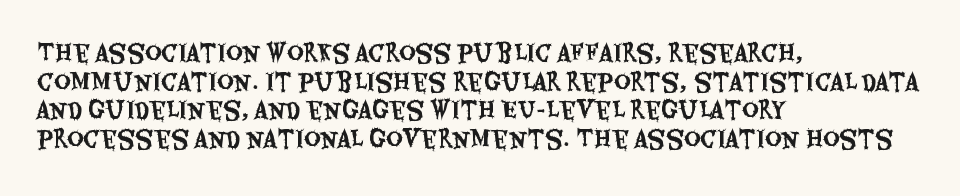
Quick note: not italic, upright. The letters sit at their default tracking, neither squeezed nor spread. The space between consecutive lines is moderate. This sample is left-justified, so line endings fall wherever the words run out. The string is rendered with underlining switched off.
